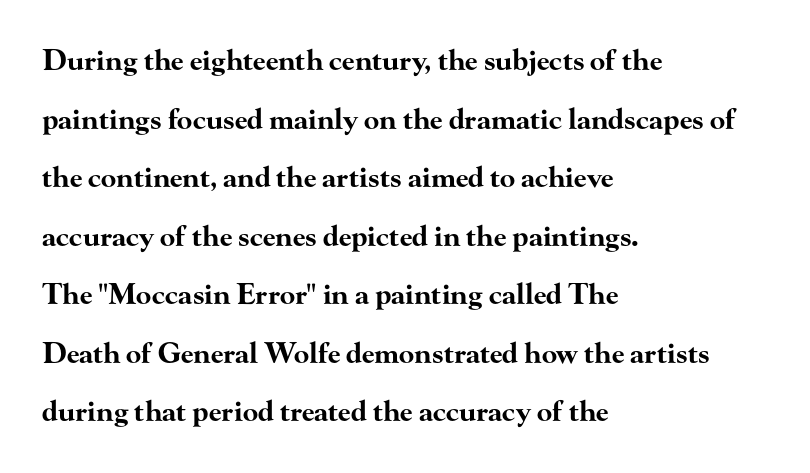
The font family rendered here belongs to the serif group. The horizontal fit of the characters is conventional and even. The rendering uses a large line-height, opening up the rows. The baseline area is clear. Weight: bold.
